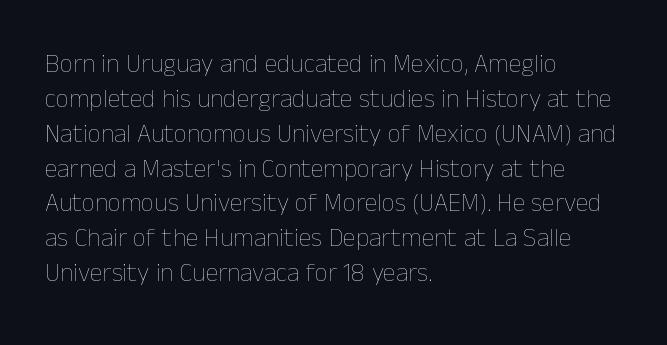
The strip under each line holds only bare page. Short note: letters normally spaced. The axis of the letterforms is exactly vertical. Line spacing here is normal. The rendering anchors every line to the left-hand side.
